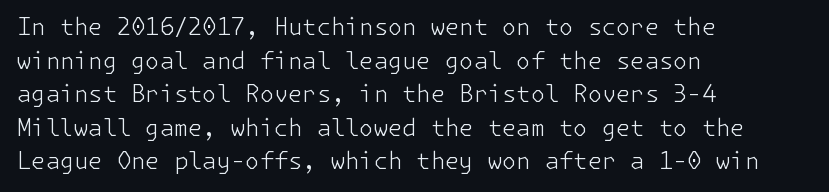
Q: Is the text bold? A: No.
Q: Is the text italic (slanted)? A: No, it is upright.
Q: Is the text underlined? A: No.
Q: How is the paragraph aligned? A: Left-aligned.
Q: Is the spacing between letters normal or unusually wide? A: Normal.
Q: Is the spacing between lines tight, normal or loose? A: Normal.
